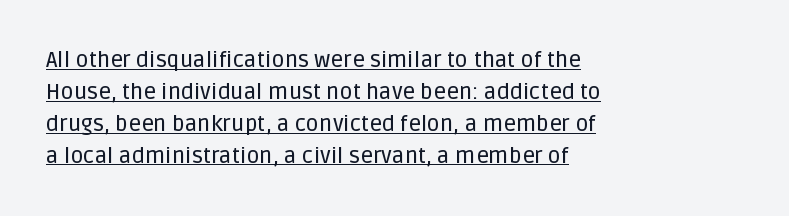
The image shows 22 px text type, upright; set left-aligned, normal line spacing (1.45x), normal letter spacing, underlined.
